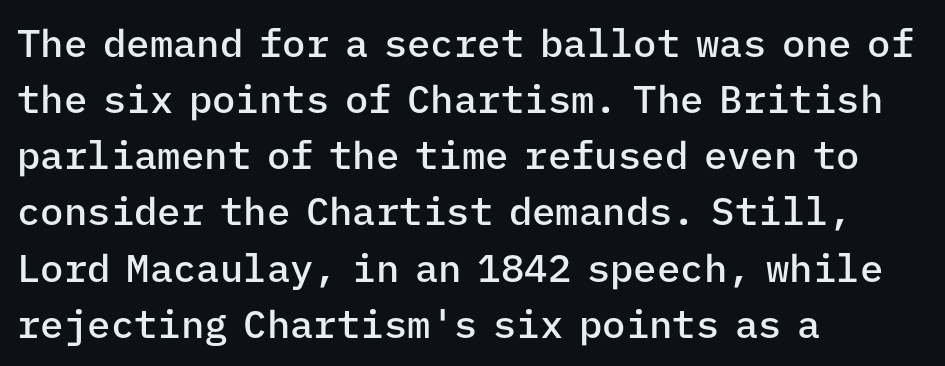
{"serif": "no", "italic": "no", "bold": "semi", "weight": "semibold", "width": "normal", "stroke_contrast": "low", "x_height": "medium", "monospaced": "yes", "underline": "no", "align": "left", "line_spacing": "normal", "line_spacing_ratio": 1.44, "letter_spacing": "normal", "letter_spacing_em": 0.0, "glyph_px": 39}
